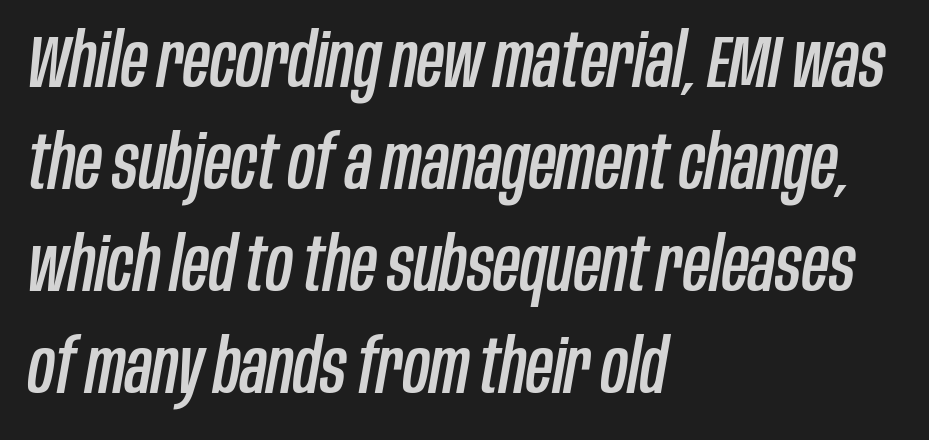
{"italic": "yes", "lean": "right", "slant_degrees": 10, "width": "condensed", "stroke_contrast": "low", "x_height": "large", "monospaced": "no", "underline": "no", "align": "left", "line_spacing": "normal", "line_spacing_ratio": 1.38, "letter_spacing": "normal", "letter_spacing_em": 0.0, "glyph_px": 74}
